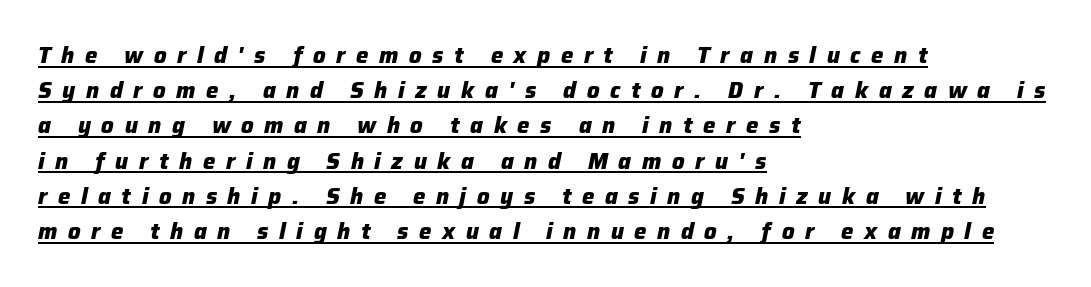
Horizontal bands of white between lines are of average thickness. Tracking here is generous; glyphs stand well apart from one another. A full-strength bold gives these letters their thick strokes. Observe the lean: these are italic letterforms. This rendering features underlined lettering. Does the copy run flush right? No — it runs flush left.
